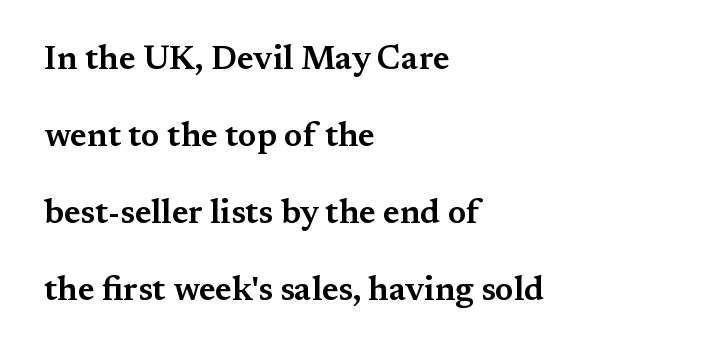
The glyphs are unaccompanied by any horizontal stroke below them. Horizontally, the lines are justified to the leading edge only. The rendering shows small feet on the letterforms — a serif design. No italicization has been applied; the sample stays upright. These lines keep a tight, regular rhythm from letter to letter.
